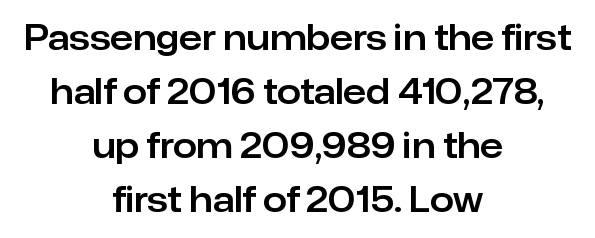
{"serif": "no", "italic": "no", "width": "normal", "stroke_contrast": "low", "x_height": "medium", "monospaced": "no", "underline": "no", "align": "center", "line_spacing": "normal", "line_spacing_ratio": 1.59, "letter_spacing": "normal", "letter_spacing_em": 0.0, "glyph_px": 34}
